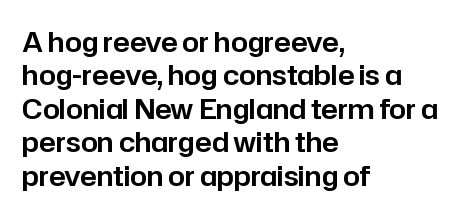
{"italic": "no", "underline": "no", "align": "left", "line_spacing_ratio": 1.24, "letter_spacing": "normal", "letter_spacing_em": 0.0, "glyph_px": 27}
